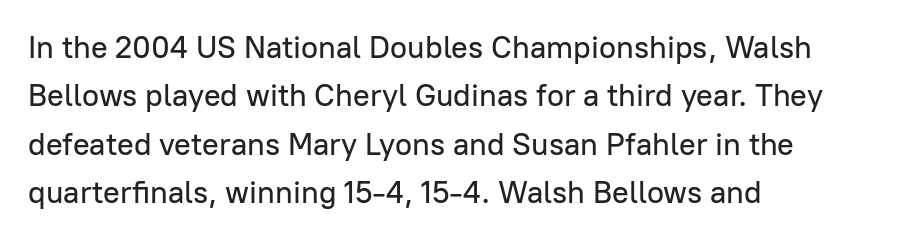
The image shows 31 px sans-serif type, upright; set left-aligned, normal line spacing (1.56x), normal letter spacing, not underlined; low stroke contrast and a medium x-height.
